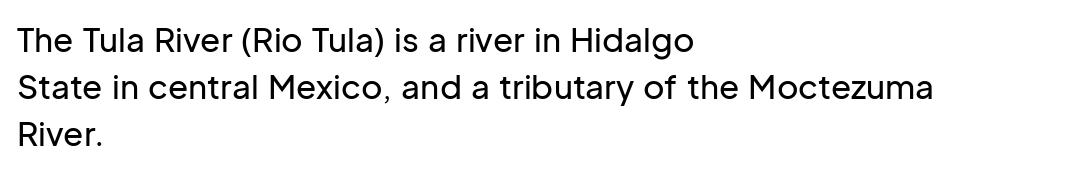
The image shows 33 px sans-serif type, upright; set left-aligned, normal line spacing (1.42x), normal letter spacing, not underlined; low stroke contrast and a medium x-height.
